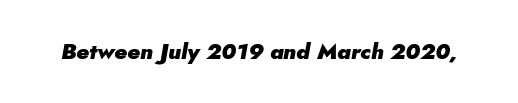
The image shows 22 px bold type, italic (leaning right); set normal letter spacing, not underlined.
